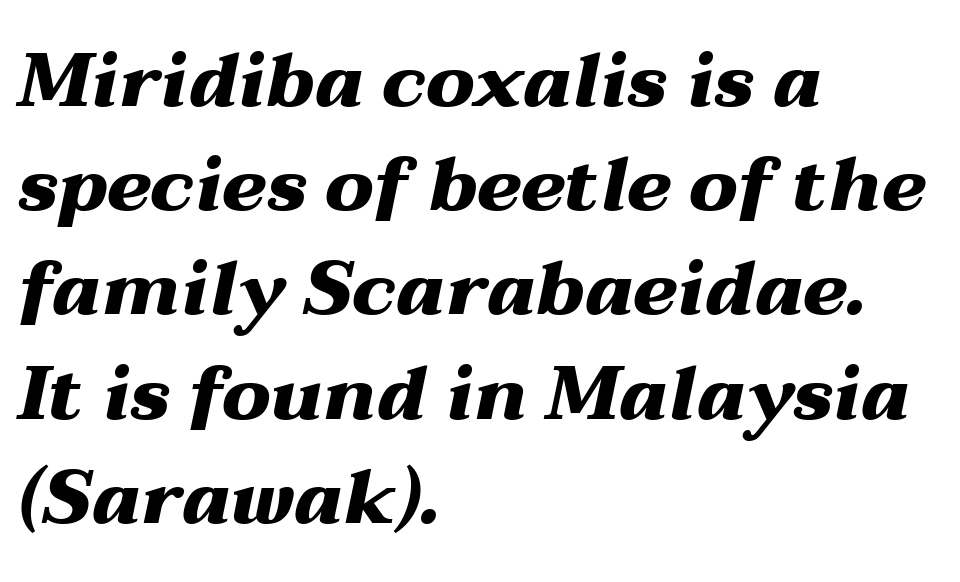
{"italic": "yes", "lean": "right", "slant_degrees": 12, "bold": "yes", "weight": "heavy", "width": "wide", "stroke_contrast": "medium", "x_height": "medium", "monospaced": "no", "underline": "no", "align": "left", "line_spacing": "normal", "line_spacing_ratio": 1.39, "letter_spacing": "normal", "letter_spacing_em": 0.0, "glyph_px": 75}
